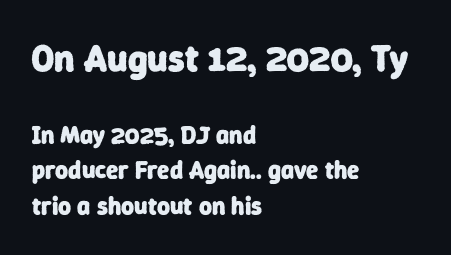
The image shows 38 px heavy sans-serif type; set left-aligned, normal line spacing (1.43x), normal letter spacing, not underlined; the first (top) block is 1.52x larger; low stroke contrast and a medium x-height.
